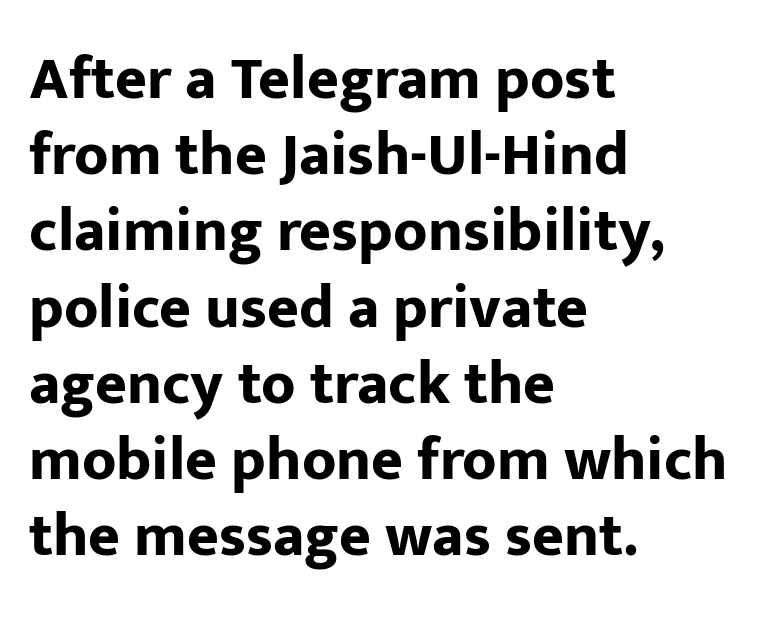
Q: Is the text bold? A: Yes.
Q: Is the text italic (slanted)? A: No, it is upright.
Q: Is the typeface a serif or a sans-serif typeface? A: Sans-serif.
Q: Is the text underlined? A: No.
Q: How is the paragraph aligned? A: Left-aligned.
Q: Is the spacing between letters normal or unusually wide? A: Normal.
Q: Is the spacing between lines tight, normal or loose? A: Normal.
Q: Width (condensed, normal, or wide)? A: Normal.
Q: Stroke contrast? A: Low.
Q: x-height? A: Medium.
Q: Monospaced? A: No.
